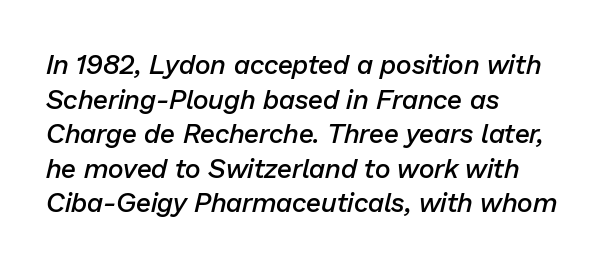
Glance below the letters and you will spot only blank space. Vertical spacing — default. Notice the strokes are somewhat thickened but not fully heavy: this is a semibold. The lines are quadded left. Nobody touched the tracking dial on this one.
